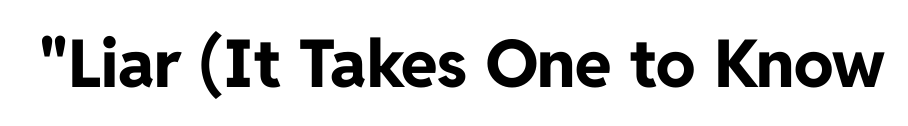
The image shows 66 px bold sans-serif type, upright; set normal letter spacing, not underlined; low stroke contrast and a medium x-height.
